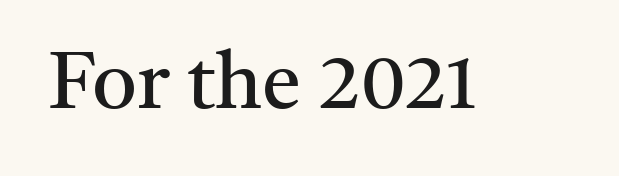
The image shows 79 px regular-weight serif type, upright; set normal letter spacing, not underlined; medium stroke contrast and a medium x-height.
